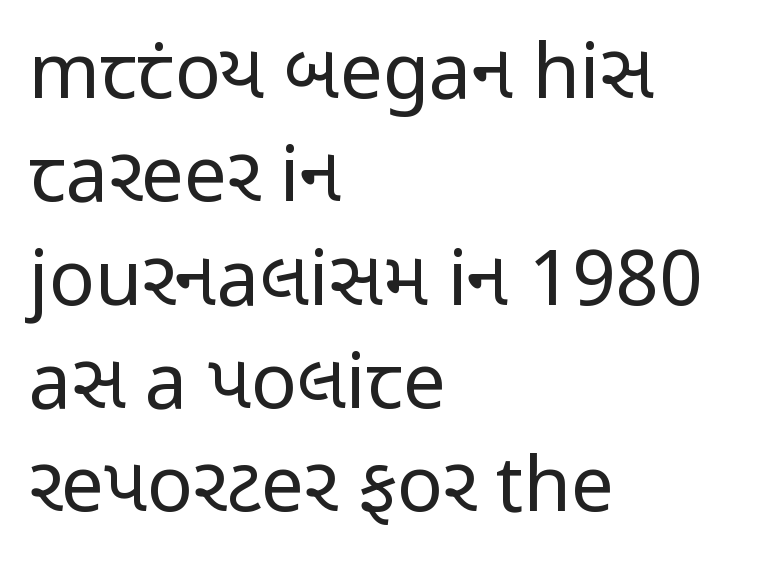
Q: Is the text bold? A: No.
Q: Is the text italic (slanted)? A: No, it is upright.
Q: Is the typeface a serif or a sans-serif typeface? A: Sans-serif.
Q: Is the text underlined? A: No.
Q: How is the paragraph aligned? A: Left-aligned.
Q: Is the spacing between letters normal or unusually wide? A: Normal.
Q: Is the spacing between lines tight, normal or loose? A: Normal.
Q: Width (condensed, normal, or wide)? A: Condensed.
Q: Stroke contrast? A: Low.
Q: x-height? A: Medium.
Q: Monospaced? A: No.
